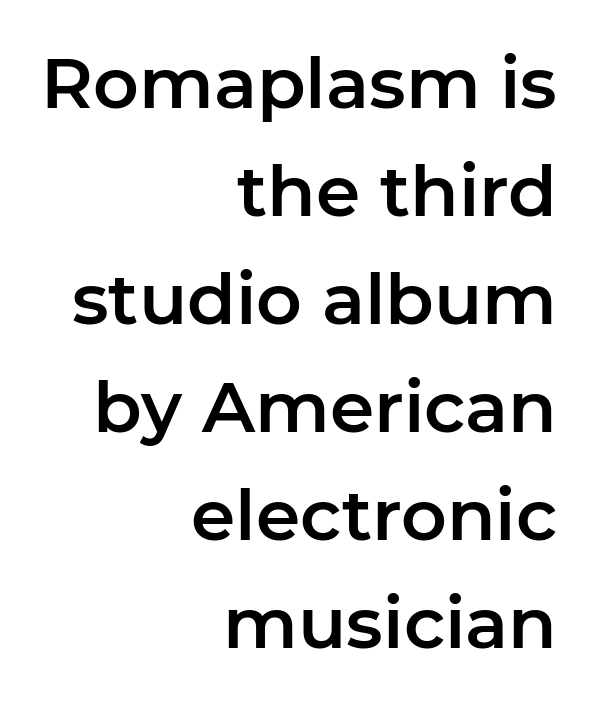
The image shows 71 px sans-serif type, upright; set right-aligned, normal line spacing (1.52x), normal letter spacing, not underlined; low stroke contrast and a medium x-height.
